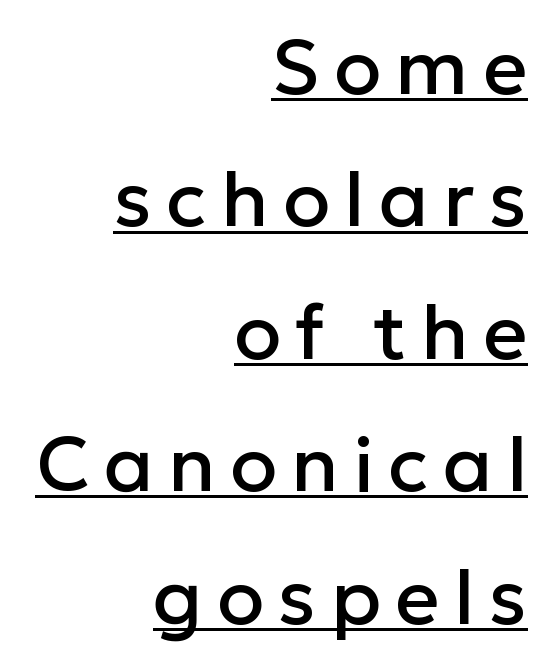
{"serif": "no", "italic": "no", "width": "normal", "stroke_contrast": "low", "x_height": "medium", "monospaced": "no", "underline": "yes", "align": "right", "line_spacing_ratio": 1.72, "glyph_px": 77}
